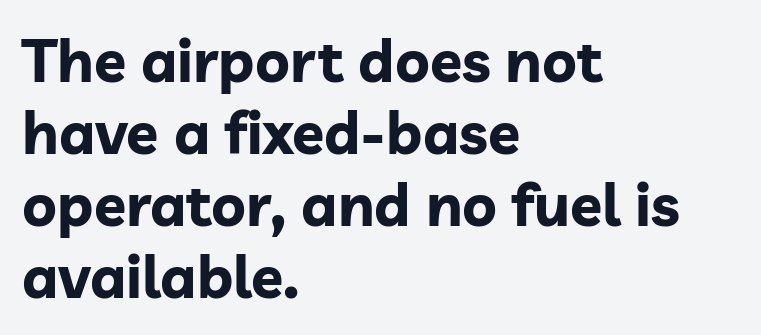
This rendering features lettering with no underline. Check where the strokes stop: nothing finishes them off — pure sans. Typesetter's note: full bold, strokes at maximum text heaviness. These lines are rendered in a variable-pitch font. Does extra space separate the letters? No, they use regular spacing.
